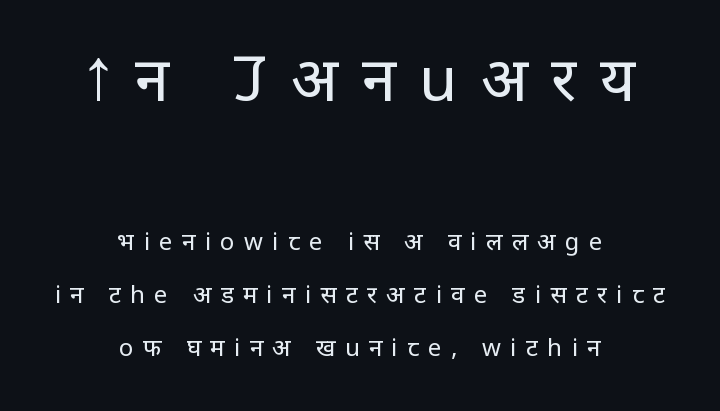
{"serif": "no", "italic": "no", "bold": "no", "weight": "regular", "width": "normal", "stroke_contrast": "low", "x_height": "large", "monospaced": "no", "underline": "no", "align": "center", "line_spacing": "loose", "line_spacing_ratio": 2.19, "letter_spacing": "wide", "letter_spacing_em": 0.39, "larger_block": "first", "size_ratio": 2.54, "glyph_px": 61}
